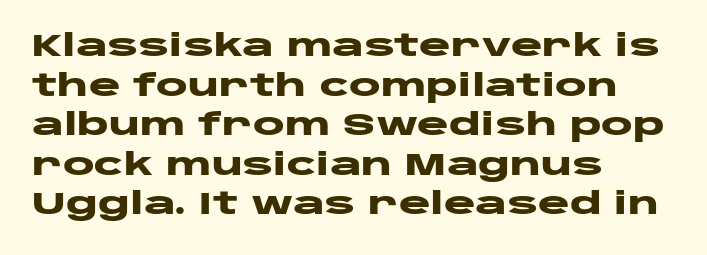
{"serif": "no", "italic": "no", "bold": "yes", "weight": "heavy", "width": "wide", "stroke_contrast": "low", "x_height": "large", "monospaced": "no", "underline": "no", "align": "left", "line_spacing": "normal", "line_spacing_ratio": 1.32, "letter_spacing": "normal", "letter_spacing_em": 0.0, "glyph_px": 30}
